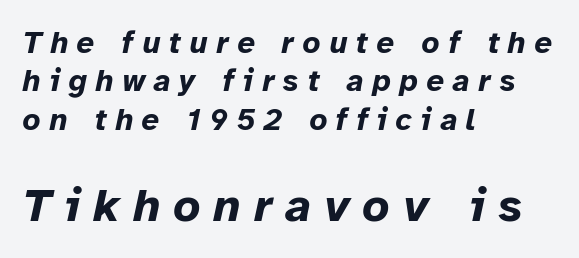
{"italic": "yes", "lean": "right", "slant_degrees": 12, "bold": "yes", "weight": "bold", "width": "normal", "stroke_contrast": "low", "x_height": "medium", "monospaced": "no", "underline": "no", "align": "left", "line_spacing_ratio": 1.24, "letter_spacing": "wide", "letter_spacing_em": 0.28, "larger_block": "second", "size_ratio": 1.52, "glyph_px": 47}
